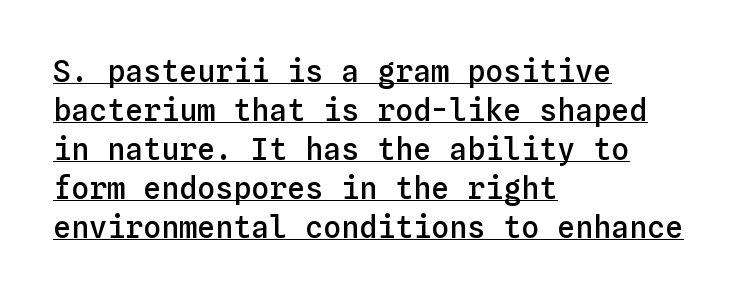
Leftover space on each line is placed entirely after the last word. Check the space under the baseline: a stroke is drawn there. Ascenders rise straight up at ninety degrees. Successive baselines arrive at the customary interval. The rendering uses typewriter-style spacing with identical character cells. As a designer I'd log this as weight 600, semibold.
